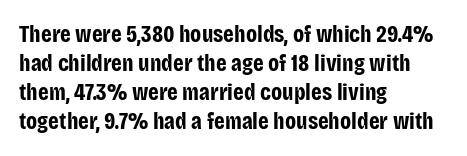
Bold? Absolutely — the strokes are thick and heavy. These lines are set flush left with a ragged right edge. Each row of text sits above clean, open space. There is no visible air inserted between adjacent glyphs. The type sits square on the baseline with zero lean.
